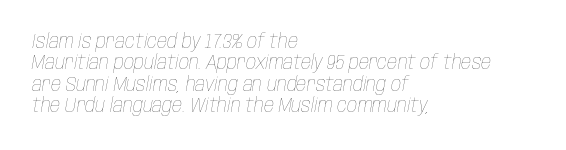
Q: Is the text bold? A: No.
Q: Is the text italic (slanted)? A: Yes, it leans right by about 10 degrees.
Q: Is the text underlined? A: No.
Q: How is the paragraph aligned? A: Left-aligned.
Q: Is the spacing between letters normal or unusually wide? A: Normal.
Q: Is the spacing between lines tight, normal or loose? A: Tight.
